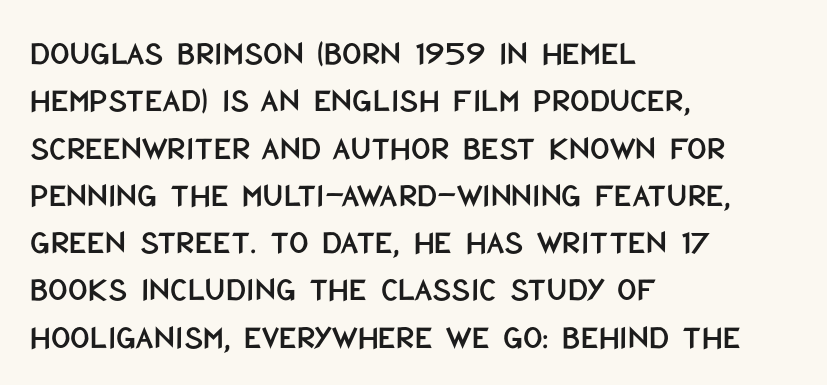
Q: Is the text italic (slanted)? A: No, it is upright.
Q: Is the typeface a serif or a sans-serif typeface? A: Sans-serif.
Q: Is the text underlined? A: No.
Q: How is the paragraph aligned? A: Left-aligned.
Q: Is the spacing between letters normal or unusually wide? A: Normal.
Q: Is the spacing between lines tight, normal or loose? A: Normal.
Q: Width (condensed, normal, or wide)? A: Condensed.
Q: Stroke contrast? A: Low.
Q: x-height? A: Large.
Q: Monospaced? A: No.
